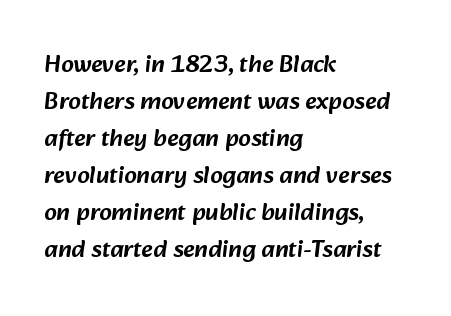
The image shows 25 px text type; set left-aligned, normal line spacing (1.48x), normal letter spacing, not underlined.
